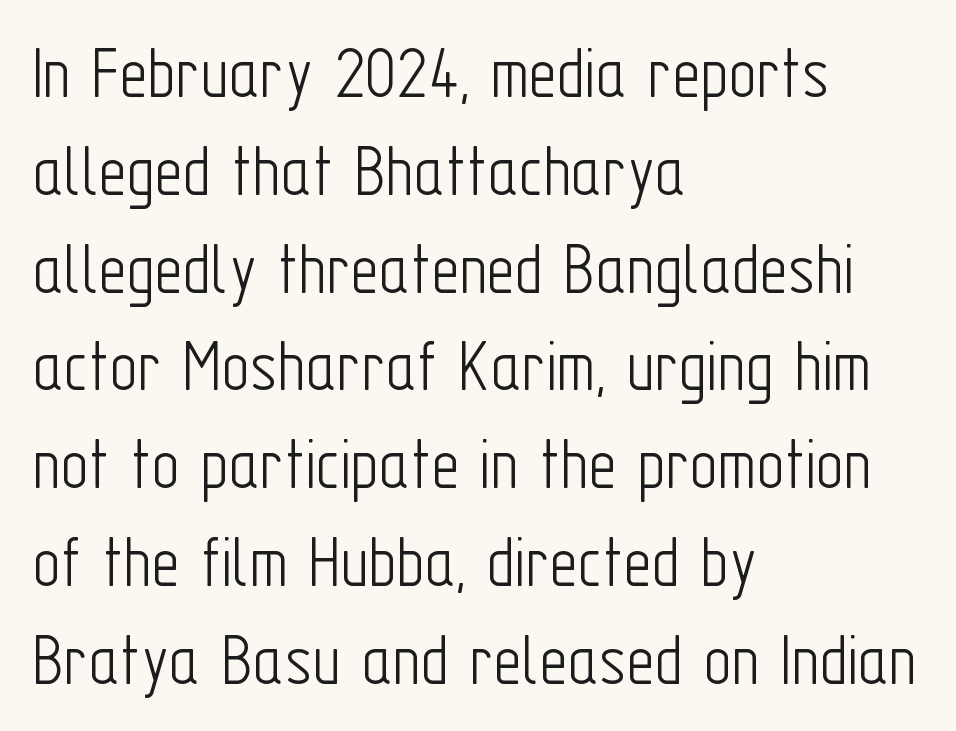
Plain, unruled lines of type. Leading: standard. No letter is thick-stroked: the sample isn't bold. The ragged edge is on the right, which tells us the setting is flush left.
